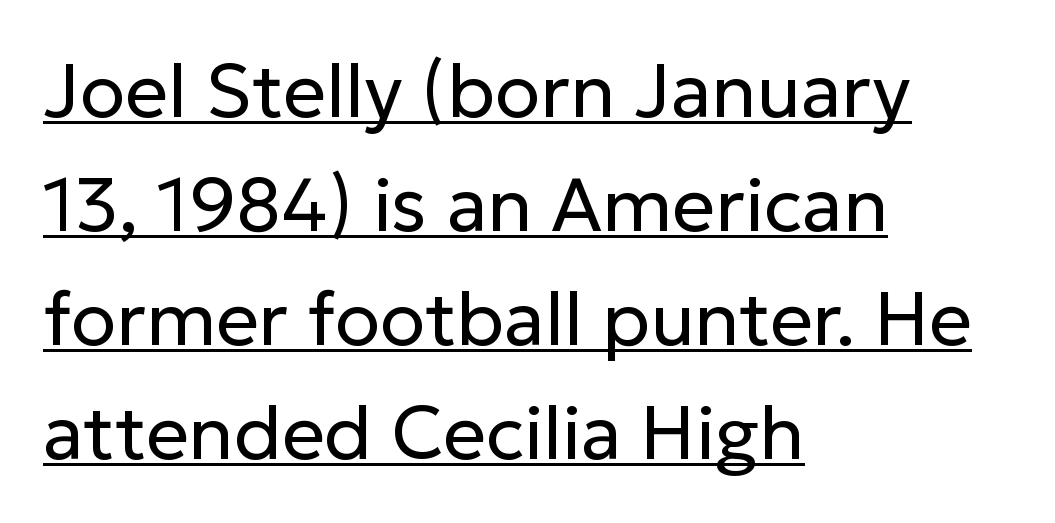
{"serif": "no", "italic": "no", "bold": "no", "weight": "regular", "width": "normal", "stroke_contrast": "low", "x_height": "medium", "monospaced": "no", "underline": "yes", "align": "left", "line_spacing": "normal", "line_spacing_ratio": 1.52, "letter_spacing": "normal", "letter_spacing_em": 0.0, "glyph_px": 75}
